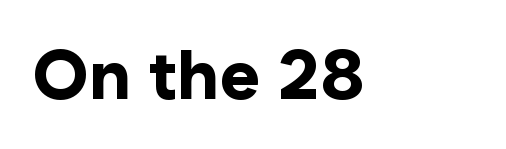
The type sits square on the baseline with zero lean. The sample has been set heavy, in full bold. These lines are rendered in a variable-pitch font. Font category for this specimen: sans-serif. Clear beneath every line of the passage. The letterforms sit shoulder to shoulder at normal distance.
